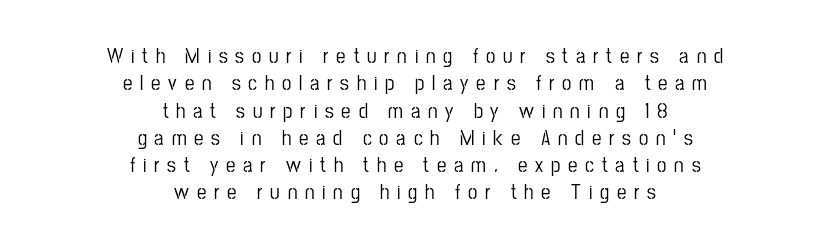
Q: Is the text italic (slanted)? A: No, it is upright.
Q: Is the text underlined? A: No.
Q: How is the paragraph aligned? A: Centered.
Q: Is the spacing between letters normal or unusually wide? A: Unusually wide.
Q: Is the spacing between lines tight, normal or loose? A: Normal.
